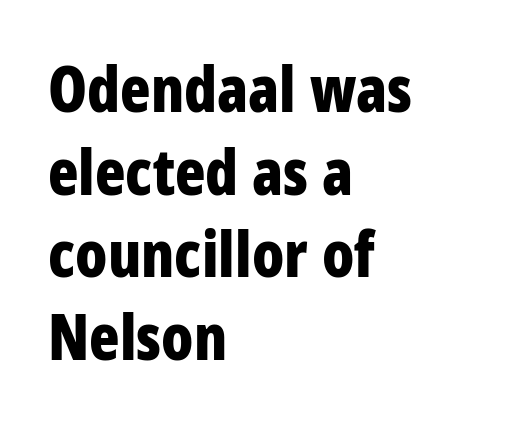
{"serif": "no", "italic": "no", "bold": "yes", "weight": "bold", "width": "condensed", "stroke_contrast": "low", "x_height": "large", "monospaced": "no", "underline": "no", "align": "left", "line_spacing": "normal", "line_spacing_ratio": 1.31, "letter_spacing": "normal", "letter_spacing_em": 0.0, "glyph_px": 63}
